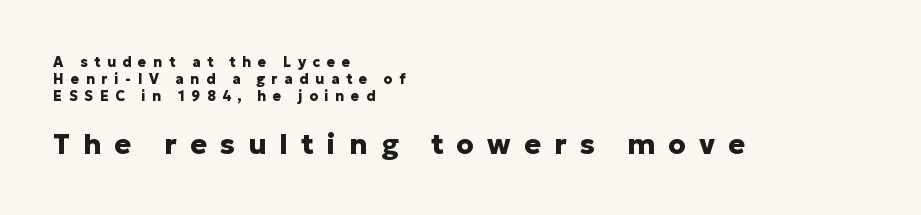
Q: Is the text bold? A: Yes.
Q: Is the text italic (slanted)? A: No, it is upright.
Q: Is the typeface a serif or a sans-serif typeface? A: Sans-serif.
Q: Is the text underlined? A: No.
Q: How is the paragraph aligned? A: Left-aligned.
Q: Is the spacing between letters normal or unusually wide? A: Unusually wide.
Q: Which block of text is set in a larger size, the first (top) or the second (bottom)? A: The second (bottom) one.
Q: Width (condensed, normal, or wide)? A: Normal.
Q: Stroke contrast? A: Low.
Q: x-height? A: Medium.
Q: Monospaced? A: No.
